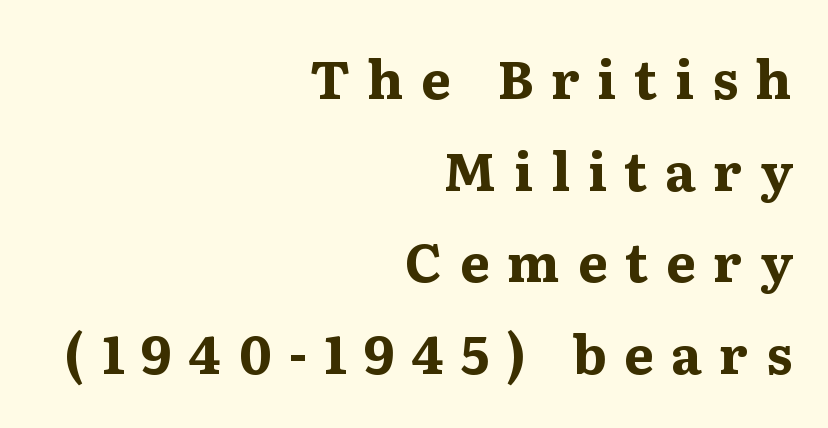
Q: Is the text bold? A: Yes.
Q: Is the text italic (slanted)? A: No, it is upright.
Q: Is the typeface a serif or a sans-serif typeface? A: Serif.
Q: Is the text underlined? A: No.
Q: How is the paragraph aligned? A: Right-aligned.
Q: Is the spacing between letters normal or unusually wide? A: Unusually wide.
Q: Width (condensed, normal, or wide)? A: Wide.
Q: Stroke contrast? A: Medium.
Q: x-height? A: Medium.
Q: Monospaced? A: No.
